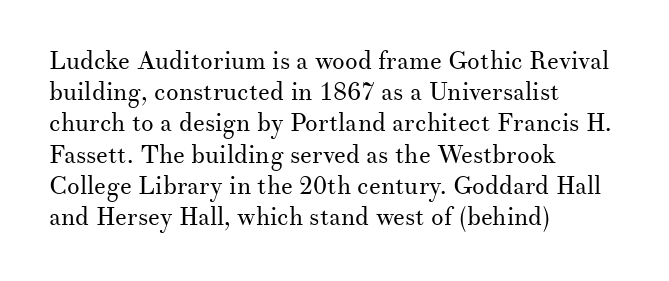
The image shows 25 px text type, upright; set left-aligned, normal line spacing (1.25x), normal letter spacing, not underlined.
